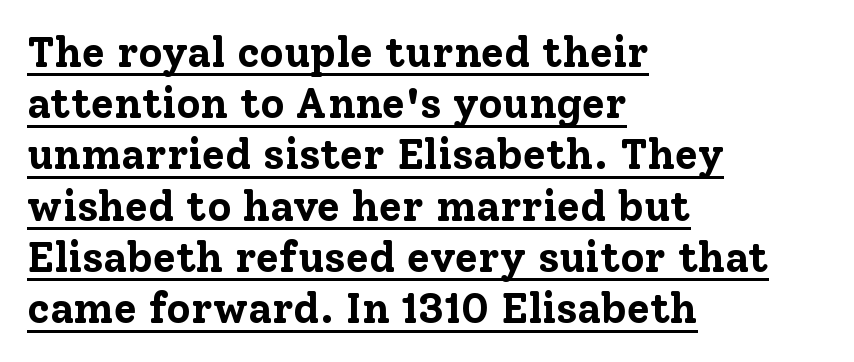
Q: Is the text bold? A: Yes.
Q: Is the text italic (slanted)? A: No, it is upright.
Q: Is the typeface a serif or a sans-serif typeface? A: Serif.
Q: Is the text underlined? A: Yes.
Q: How is the paragraph aligned? A: Left-aligned.
Q: Is the spacing between letters normal or unusually wide? A: Normal.
Q: Width (condensed, normal, or wide)? A: Normal.
Q: Stroke contrast? A: Low.
Q: x-height? A: Medium.
Q: Monospaced? A: No.
